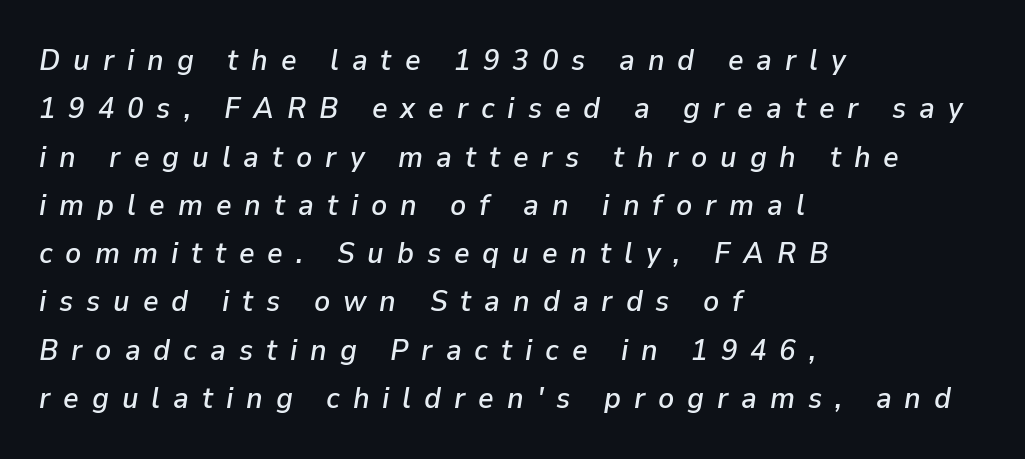
The image shows 30 px text type, italic (leaning right); set left-aligned, normal line spacing (1.61x), unusually wide letter spacing (+0.43 em), not underlined; low stroke contrast and a medium x-height.
